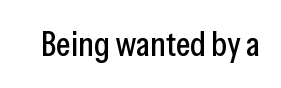
The image shows 35 px condensed sans-serif type, upright; set normal letter spacing, not underlined; low stroke contrast and a medium x-height.
